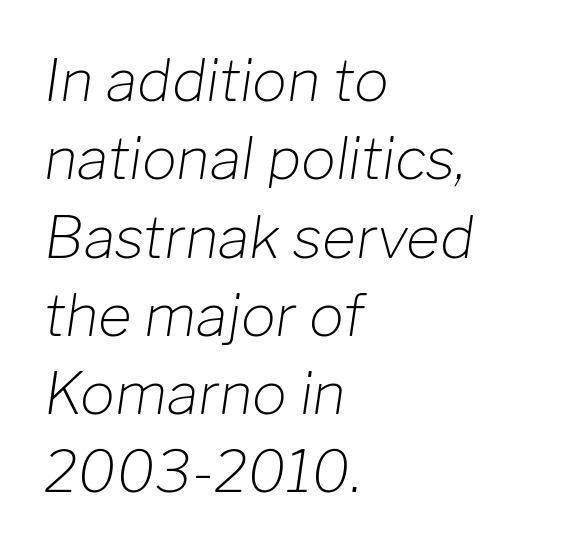
{"italic": "yes", "lean": "right", "slant_degrees": 8, "bold": "no", "weight": "light", "width": "normal", "stroke_contrast": "low", "x_height": "medium", "monospaced": "no", "underline": "no", "align": "left", "line_spacing": "normal", "line_spacing_ratio": 1.35, "letter_spacing": "normal", "letter_spacing_em": 0.0, "glyph_px": 58}
